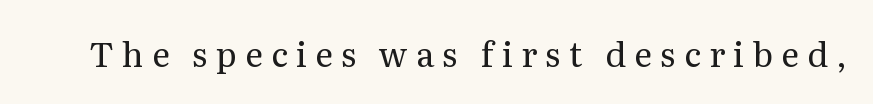
The image shows 34 px regular-weight serif type, upright; set unusually wide letter spacing (+0.24 em), not underlined; medium stroke contrast and a medium x-height.
